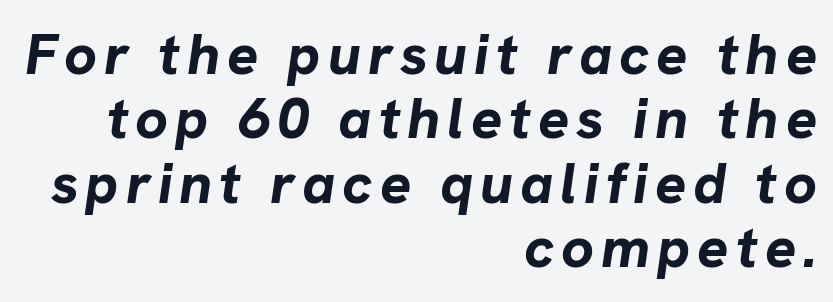
Q: Is the text bold? A: Yes.
Q: Is the text italic (slanted)? A: Yes, it leans right by about 8 degrees.
Q: Is the text underlined? A: No.
Q: How is the paragraph aligned? A: Right-aligned.
Q: Is the spacing between lines tight, normal or loose? A: Tight.
Q: Width (condensed, normal, or wide)? A: Normal.
Q: Stroke contrast? A: Low.
Q: x-height? A: Medium.
Q: Monospaced? A: No.
